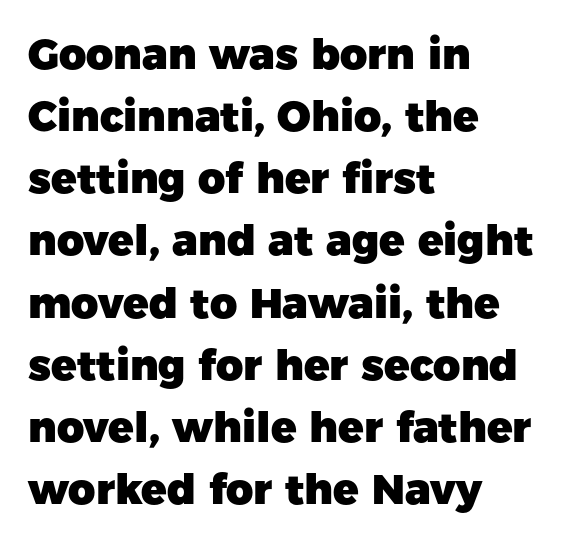
The image shows 42 px heavy sans-serif type, upright; set left-aligned, normal line spacing (1.48x), normal letter spacing, not underlined; low stroke contrast and a medium x-height.
